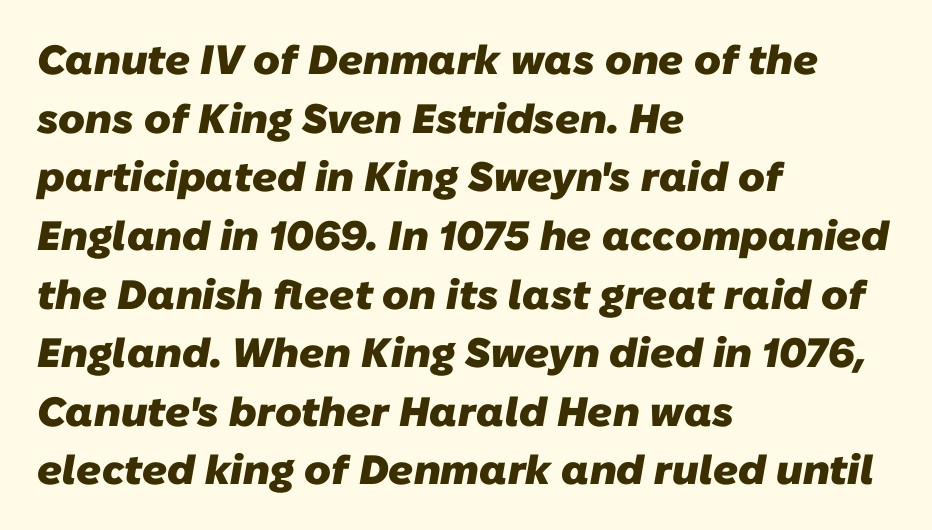
Q: Is the text bold? A: Yes.
Q: Is the typeface a serif or a sans-serif typeface? A: Sans-serif.
Q: Is the text underlined? A: No.
Q: How is the paragraph aligned? A: Left-aligned.
Q: Is the spacing between letters normal or unusually wide? A: Normal.
Q: Is the spacing between lines tight, normal or loose? A: Normal.
Q: Width (condensed, normal, or wide)? A: Normal.
Q: Stroke contrast? A: Low.
Q: x-height? A: Medium.
Q: Monospaced? A: No.
